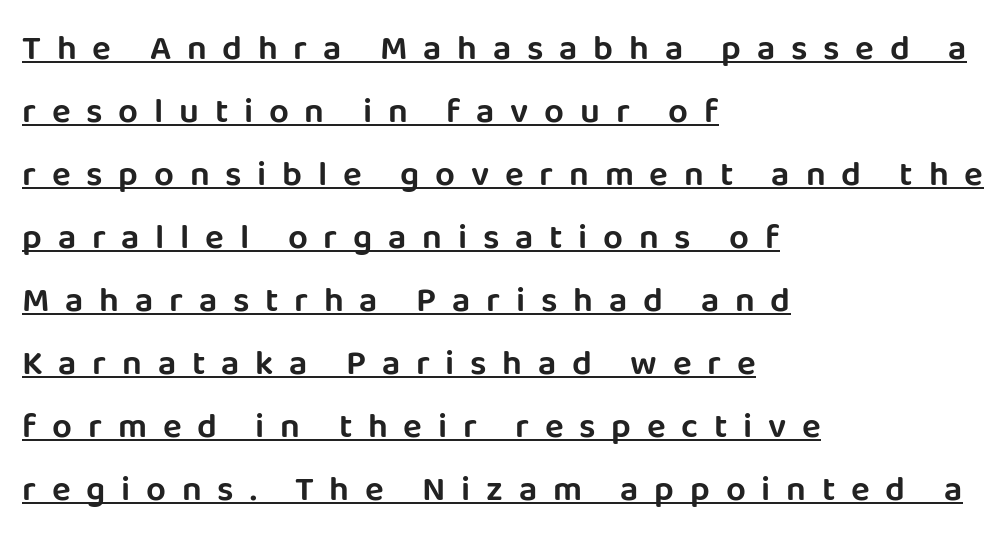
The image shows 35 px sans-serif type, upright; set left-aligned, line spacing 1.8x, unusually wide letter spacing (+0.45 em), underlined; low stroke contrast and a large x-height.
